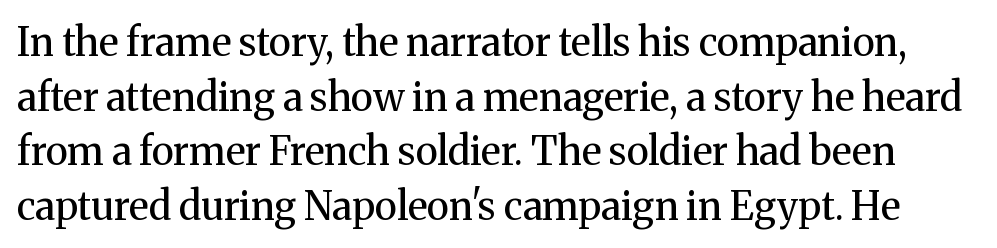
{"serif": "yes", "italic": "no", "bold": "no", "weight": "regular", "width": "normal", "stroke_contrast": "medium", "x_height": "medium", "monospaced": "no", "underline": "no", "line_spacing": "normal", "line_spacing_ratio": 1.4, "letter_spacing": "normal", "letter_spacing_em": 0.0, "glyph_px": 39}
